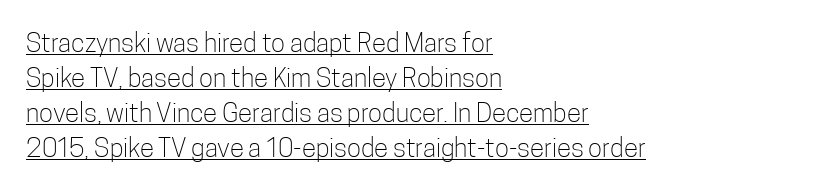
Q: Is the text bold? A: No.
Q: Is the text italic (slanted)? A: No, it is upright.
Q: Is the text underlined? A: Yes.
Q: How is the paragraph aligned? A: Left-aligned.
Q: Is the spacing between letters normal or unusually wide? A: Normal.
Q: Is the spacing between lines tight, normal or loose? A: Normal.
